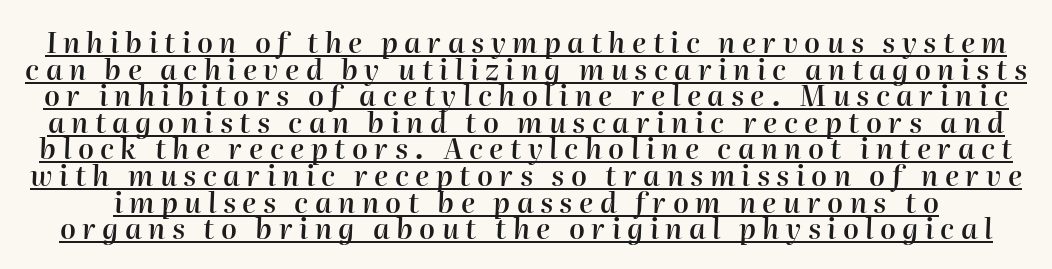
If you drew a line through each stem, it would be angled. The sample's only ornament is a line tracing under the words. Look at the tracking — it's clearly loosened, letters drifting apart. The passage shown stacks its lines with hardly any gap. The passage shown is typed in a proportional face where columns would drift. Typesetter's note: demi weight, one step under bold.
